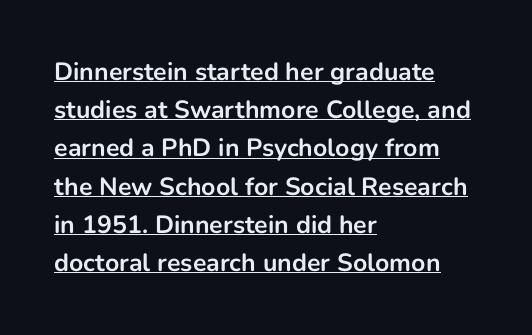
The image shows 25 px bold type, upright; set left-aligned, normal line spacing (1.53x), normal letter spacing, underlined.
